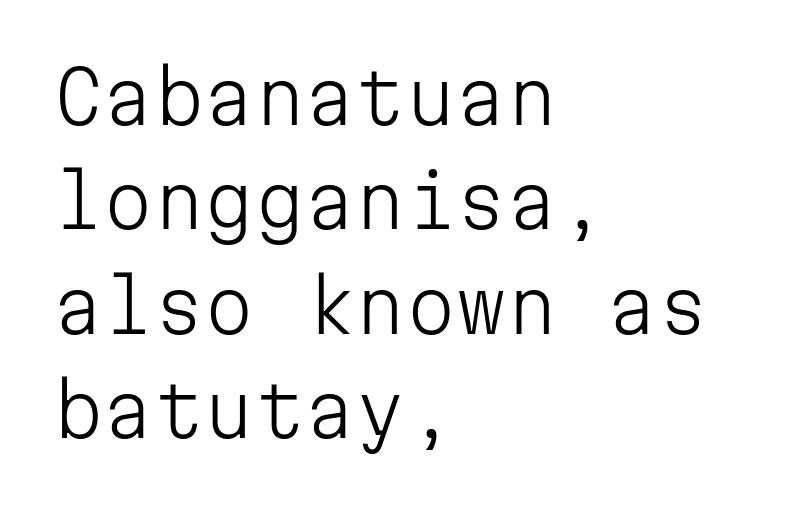
The image shows 72 px light sans-serif type, upright, monospaced; set left-aligned, normal line spacing (1.45x), normal letter spacing, not underlined; low stroke contrast and a medium x-height.
